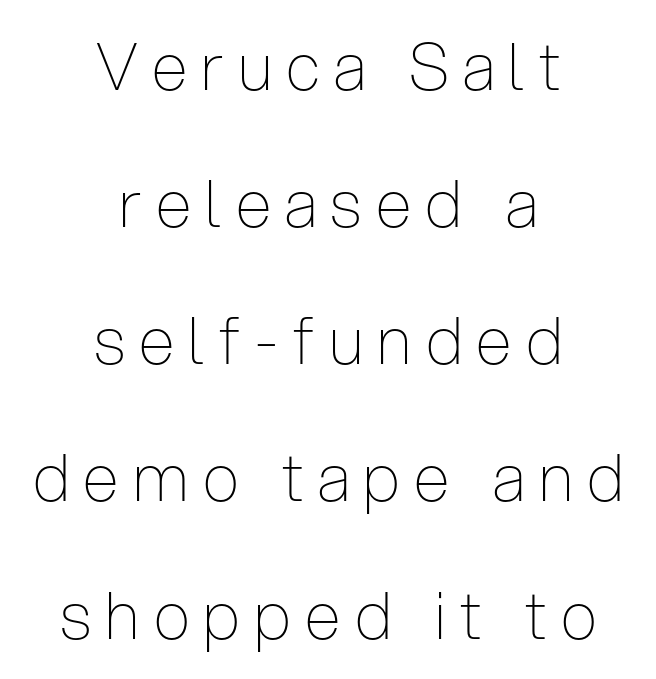
{"serif": "no", "italic": "no", "bold": "no", "weight": "thin", "width": "condensed", "stroke_contrast": "low", "x_height": "medium", "monospaced": "no", "underline": "no", "align": "center", "line_spacing": "loose", "line_spacing_ratio": 2.11, "letter_spacing": "wide", "letter_spacing_em": 0.22, "glyph_px": 65}
